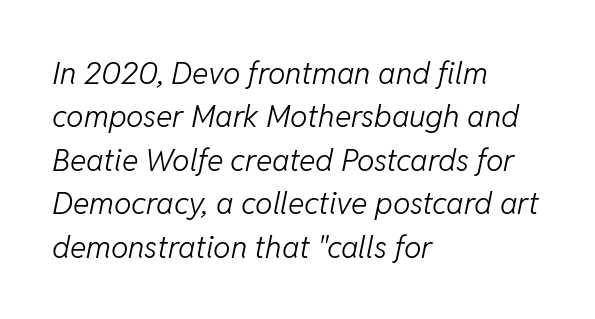
{"italic": "yes", "lean": "right", "slant_degrees": 11, "bold": "no", "weight": "light", "width": "normal", "stroke_contrast": "low", "x_height": "medium", "monospaced": "no", "underline": "no", "align": "left", "line_spacing": "normal", "line_spacing_ratio": 1.4, "letter_spacing": "normal", "letter_spacing_em": 0.0, "glyph_px": 31}
